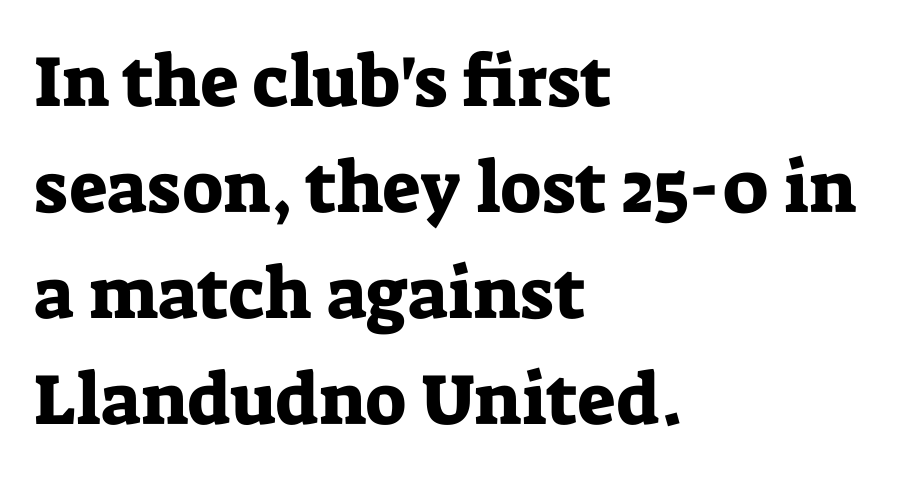
Q: Is the text italic (slanted)? A: No, it is upright.
Q: Is the typeface a serif or a sans-serif typeface? A: Serif.
Q: Is the text underlined? A: No.
Q: How is the paragraph aligned? A: Left-aligned.
Q: Is the spacing between letters normal or unusually wide? A: Normal.
Q: Is the spacing between lines tight, normal or loose? A: Normal.
Q: Width (condensed, normal, or wide)? A: Normal.
Q: Stroke contrast? A: Low.
Q: x-height? A: Medium.
Q: Monospaced? A: No.
